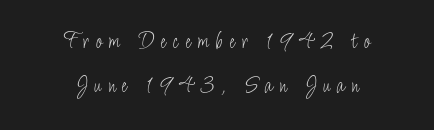
Every row of glyphs is offset so its center matches the block's center. Nothing heavy about these letters — not bold at all. The tracking reads as deliberately expanded to a designer's eye. Words float on clear page, feet unadorned.
